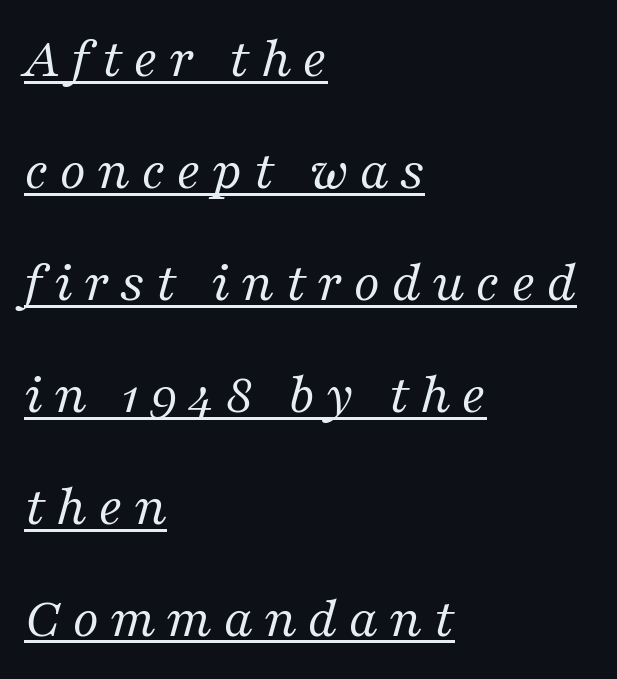
The image shows 58 px regular-weight serif type, italic (leaning right); set left-aligned, loose line spacing (1.93x), underlined; medium stroke contrast and a medium x-height.
